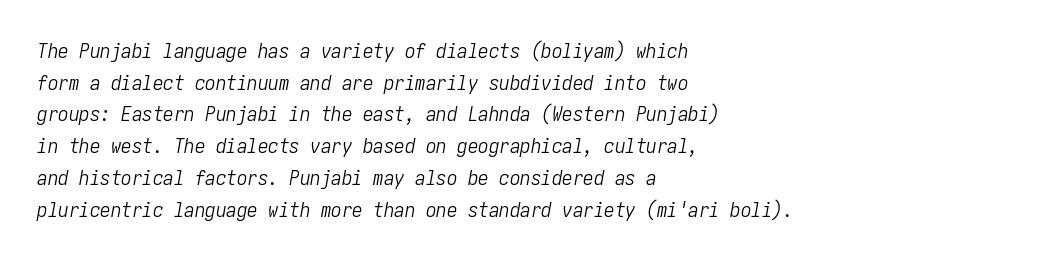
The designer left line spacing at the default. The font is comparable to plain body text, perhaps lighter. Only glyphs here, with clear space below each row. Style check: oblique.
